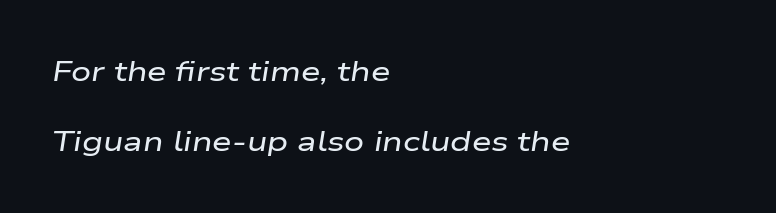
Q: Is the text italic (slanted)? A: Yes, it leans right by about 9 degrees.
Q: Is the text underlined? A: No.
Q: How is the paragraph aligned? A: Left-aligned.
Q: Is the spacing between letters normal or unusually wide? A: Normal.
Q: Is the spacing between lines tight, normal or loose? A: Loose.
Q: Width (condensed, normal, or wide)? A: Wide.
Q: Stroke contrast? A: Low.
Q: x-height? A: Medium.
Q: Monospaced? A: No.
